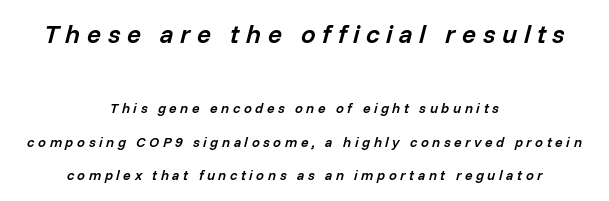
The characters look somewhat weighty, a semibold short of true bold. Whoever set this made the first block the dominant, larger element. Here the glyphs are tracked loosely, breaking word shapes into spaced letters. Emphasis-style slanted type is in use. The text block is weighted toward neither margin, spreading evenly from the middle.
